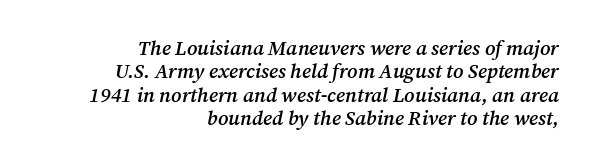
The image shows 20 px text type, italic (leaning right); set right-aligned, line spacing 1.17x, normal letter spacing, not underlined.
